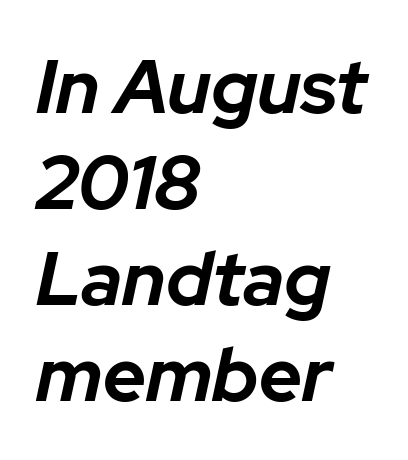
Q: Is the text bold? A: Yes.
Q: Is the text italic (slanted)? A: Yes, it leans right by about 12 degrees.
Q: Is the text underlined? A: No.
Q: How is the paragraph aligned? A: Left-aligned.
Q: Is the spacing between letters normal or unusually wide? A: Normal.
Q: Is the spacing between lines tight, normal or loose? A: Normal.
Q: Width (condensed, normal, or wide)? A: Normal.
Q: Stroke contrast? A: Low.
Q: x-height? A: Medium.
Q: Monospaced? A: No.
